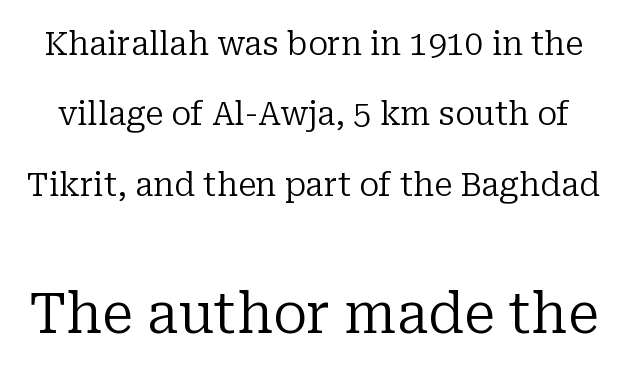
{"serif": "yes", "italic": "no", "bold": "no", "weight": "regular", "width": "normal", "stroke_contrast": "low", "x_height": "medium", "monospaced": "no", "underline": "no", "line_spacing": "loose", "line_spacing_ratio": 2.13, "letter_spacing": "normal", "letter_spacing_em": 0.0, "larger_block": "second", "size_ratio": 1.73, "glyph_px": 57}
